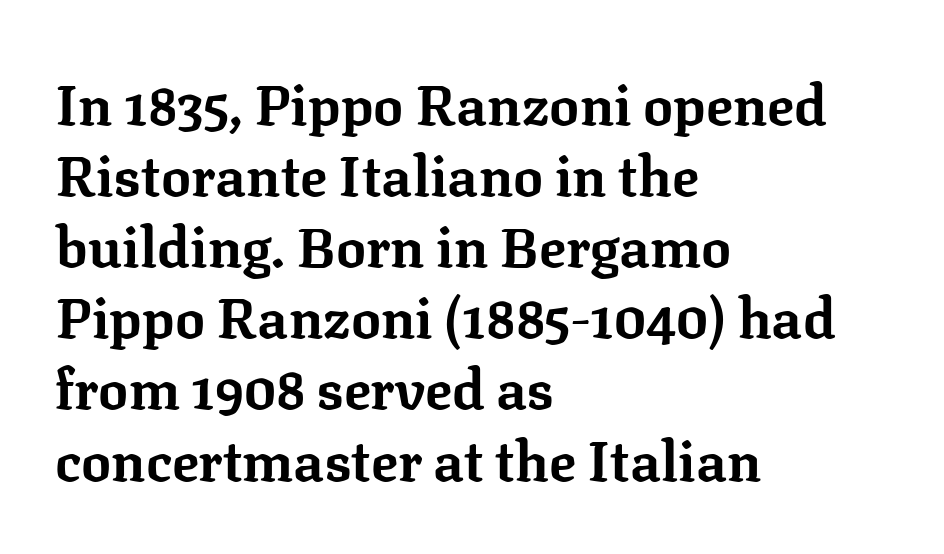
{"serif": "yes", "italic": "no", "bold": "yes", "weight": "bold", "width": "normal", "stroke_contrast": "low", "x_height": "medium", "monospaced": "no", "underline": "no", "align": "left", "line_spacing": "normal", "line_spacing_ratio": 1.27, "letter_spacing": "normal", "letter_spacing_em": 0.0, "glyph_px": 56}
